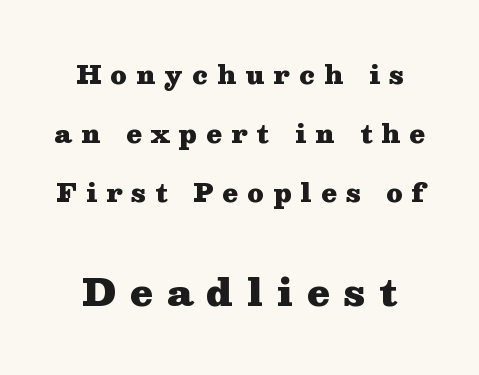
Rows of type keep a wide berth in the vertical direction. A bare baseline throughout the passage. You can tell it's not italic because the verticals are truly vertical. Substantial extra tracking has been applied to these lines. Strokes here are thick enough to call this a true bold.
